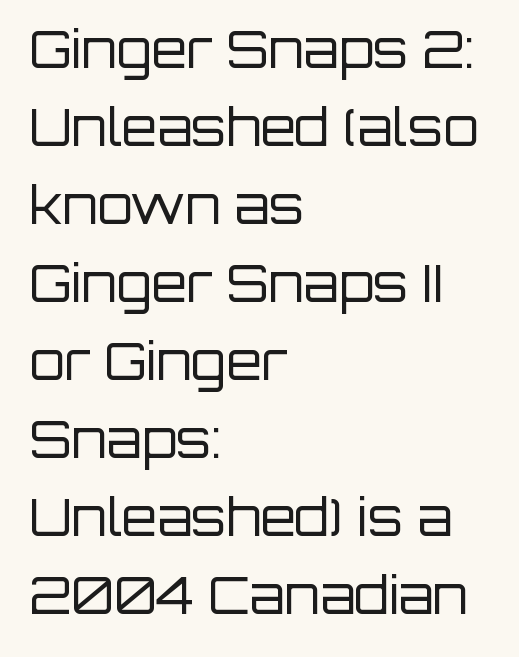
Just letters on the line, the space beneath them empty. Baseline-to-baseline distance is the conventional proportion of letter height. Look at the tracking — it's just the regular setting, nothing added. These lines stack with their left ends in a neat column. Is this a fixed-width face? No — the glyphs have proportional, varying widths. Is the stroke heavy? The answer is a plain regular-or-lighter.
